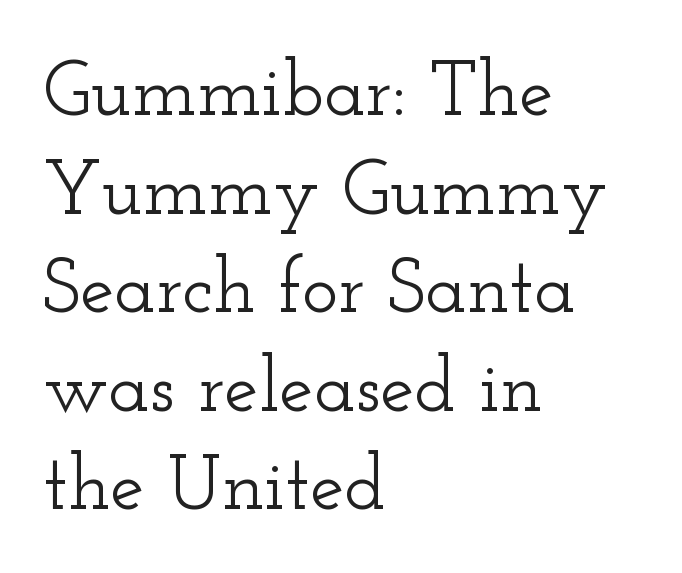
Students, note that the glyphs here touch the page at normal intervals. A roman cut, with each character standing at attention. Check under the words: just untouched page. Horizontal alignment here is leftward, the default for most running prose. Vertically, the passage feels balanced, rows spaced as you'd expect.
